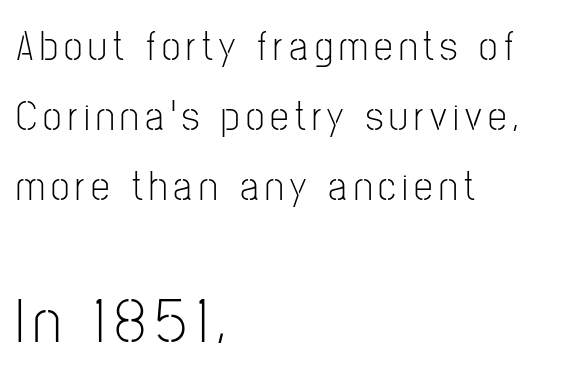
Proportional: the letters do not fall into vertical columns. The letters look calm and open, with moderate or lighter stems. Designer's note — italics off, roman on. Anything drawn beneath the words? Only blank space.
